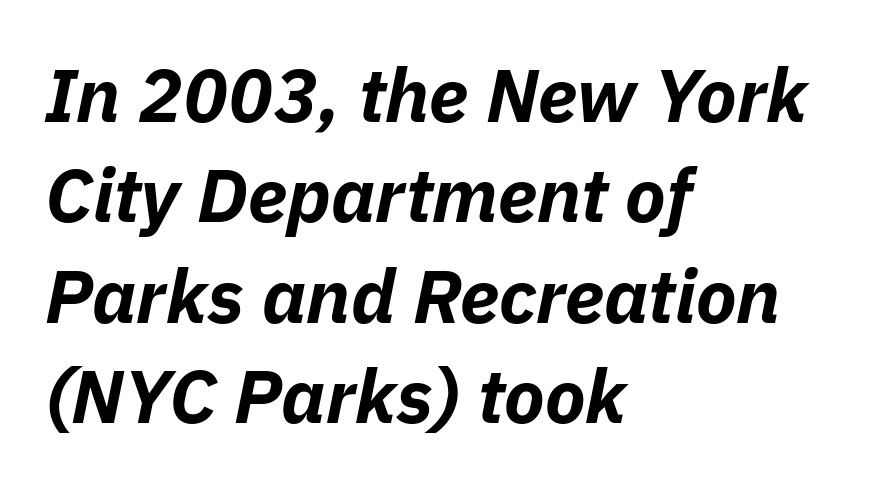
Q: Is the text bold? A: Yes.
Q: Is the text italic (slanted)? A: Yes, it leans right by about 11 degrees.
Q: Is the text underlined? A: No.
Q: How is the paragraph aligned? A: Left-aligned.
Q: Is the spacing between letters normal or unusually wide? A: Normal.
Q: Is the spacing between lines tight, normal or loose? A: Normal.
Q: Width (condensed, normal, or wide)? A: Normal.
Q: Stroke contrast? A: Low.
Q: x-height? A: Medium.
Q: Monospaced? A: No.
